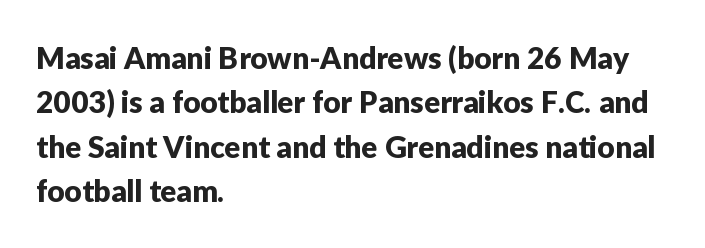
The image shows 30 px sans-serif type, upright; set left-aligned, normal line spacing (1.48x), normal letter spacing, not underlined; low stroke contrast and a medium x-height.
